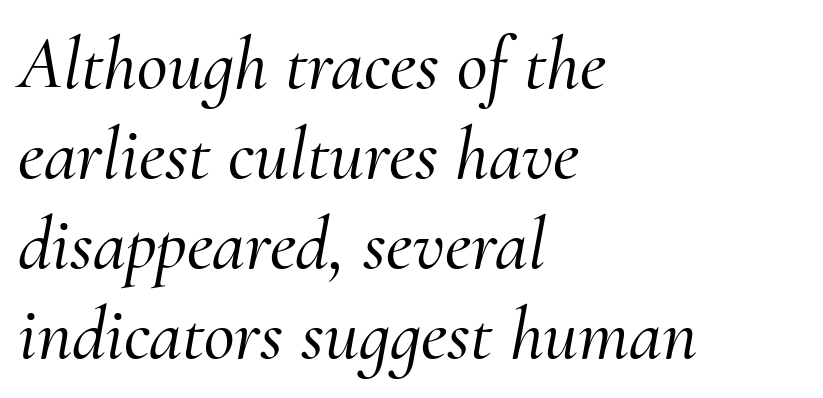
Letter spacing: default. Here the designer chose a conventional face with non-uniform glyph widths. No word sits above an underline. Horizontal alignment here is leftward, the default for most running prose. When letters slant like this, we call the style italic. Serif or sans? Serif — the stroke terminals have little feet.
